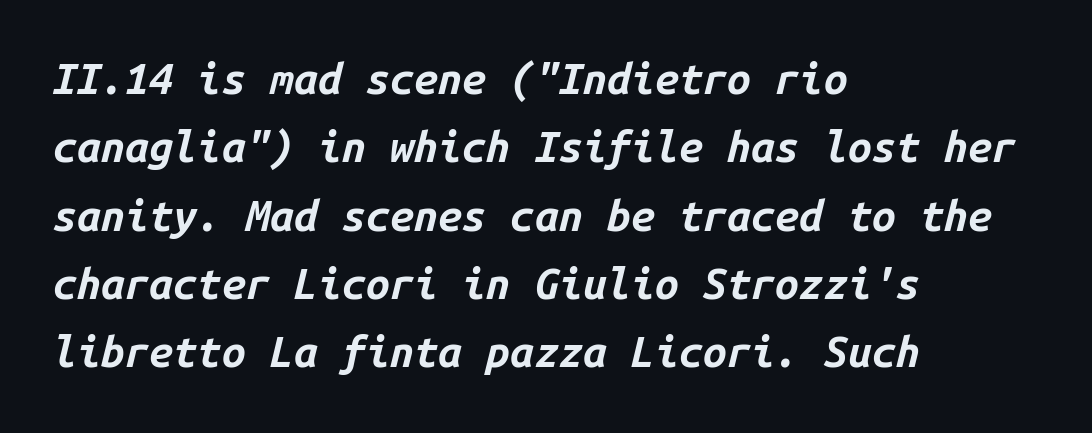
The specimen reads as italic at a glance. This block has exactly the height ordinary leading produces. Between one letter and the next there's only the usual sliver of space. Short and long lines alike share a common starting point at left. Spacing verdict: monospaced, one width for all characters. The letters are bold, with thick, heavy strokes.
